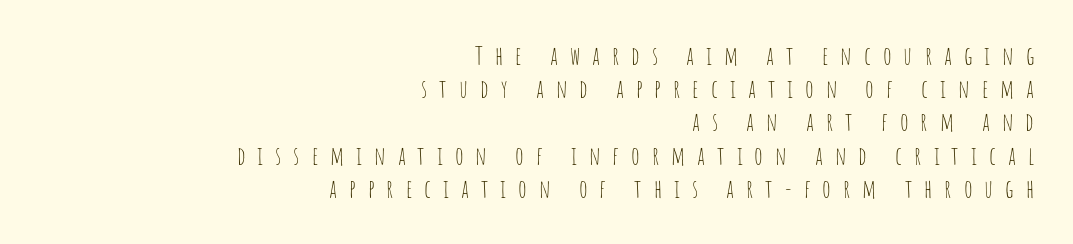
Q: Is the text bold? A: No.
Q: Is the text italic (slanted)? A: No, it is upright.
Q: Is the text underlined? A: No.
Q: How is the paragraph aligned? A: Right-aligned.
Q: Is the spacing between letters normal or unusually wide? A: Unusually wide.
Q: Is the spacing between lines tight, normal or loose? A: Normal.
